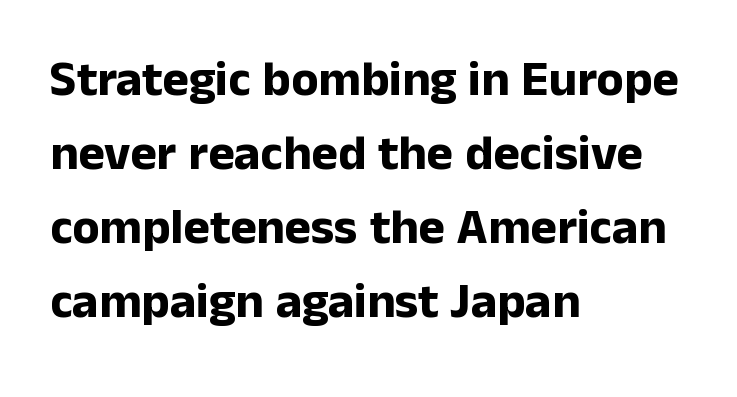
Has an underline been added? It has not. Serifs: no, the terminals of the letterforms are clean. A dark, heavy texture on the line: the type is bold. There is no visible air inserted between adjacent glyphs.
